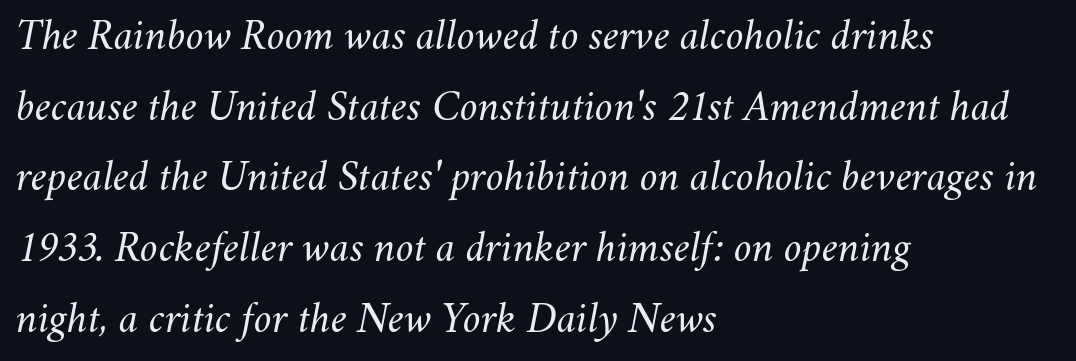
The image shows 45 px light type, italic (leaning right); set left-aligned, normal line spacing (1.57x), normal letter spacing, not underlined; medium stroke contrast and a small x-height.
